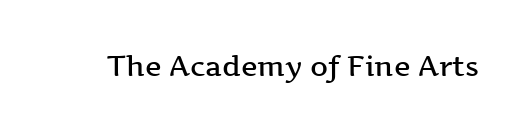
The image shows 28 px semibold, wide serif type, upright; set normal letter spacing, not underlined; medium stroke contrast and a medium x-height.
